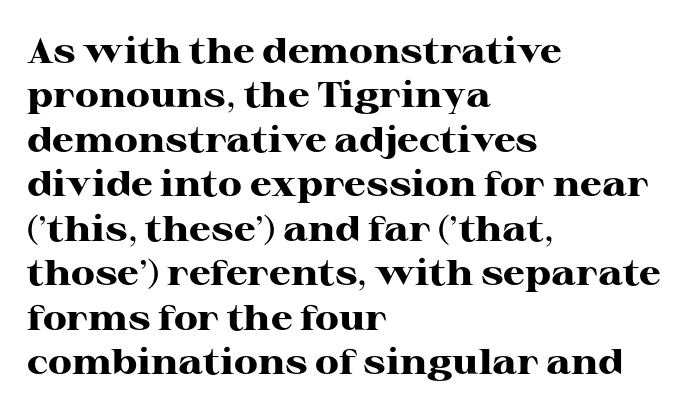
Q: Is the text bold? A: Yes.
Q: Is the text italic (slanted)? A: No, it is upright.
Q: Is the typeface a serif or a sans-serif typeface? A: Serif.
Q: Is the text underlined? A: No.
Q: How is the paragraph aligned? A: Left-aligned.
Q: Is the spacing between letters normal or unusually wide? A: Normal.
Q: Is the spacing between lines tight, normal or loose? A: Normal.
Q: Width (condensed, normal, or wide)? A: Wide.
Q: Stroke contrast? A: High.
Q: x-height? A: Medium.
Q: Monospaced? A: No.
